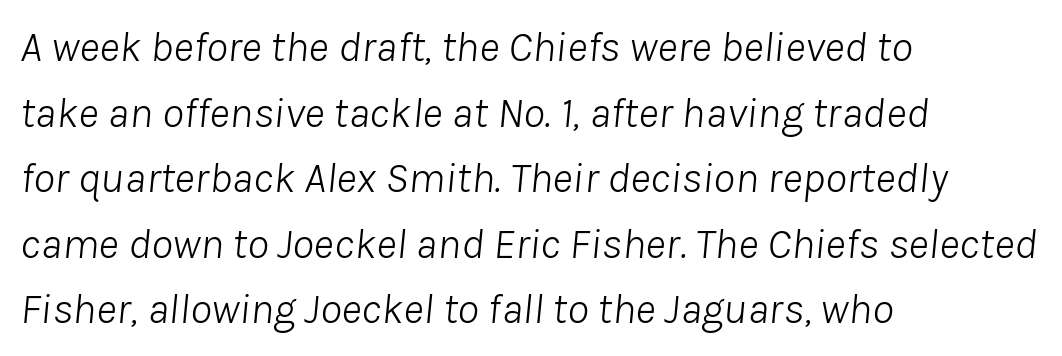
The image shows 44 px light type, italic (leaning right); set left-aligned, normal line spacing (1.49x), normal letter spacing, not underlined; low stroke contrast and a medium x-height.
